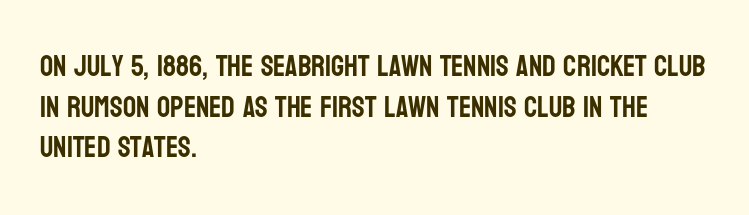
The lines in this sample share a left origin and differ only in where they stop. The face used here is proportionally spaced, like ordinary book or web type. This sample uses an upright cut, with every glyph sitting square on the baseline. A typesetter would call this leading conventional body-copy spacing. Type style note: lacks serifs. The passage shown is not underscored anywhere.
